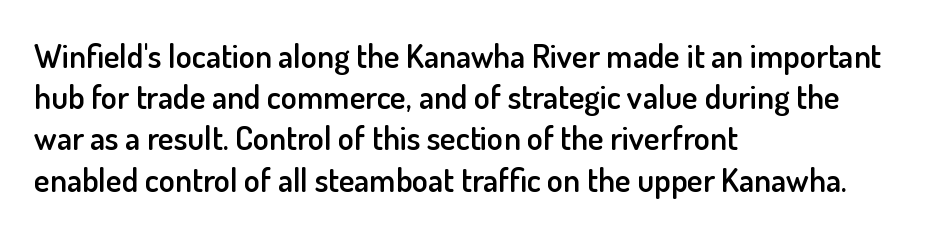
Q: Is the text bold? A: Semi-bold.
Q: Is the text italic (slanted)? A: No, it is upright.
Q: Is the typeface a serif or a sans-serif typeface? A: Sans-serif.
Q: Is the text underlined? A: No.
Q: How is the paragraph aligned? A: Left-aligned.
Q: Is the spacing between letters normal or unusually wide? A: Normal.
Q: Is the spacing between lines tight, normal or loose? A: Normal.
Q: Width (condensed, normal, or wide)? A: Normal.
Q: Stroke contrast? A: Low.
Q: x-height? A: Small.
Q: Monospaced? A: No.
